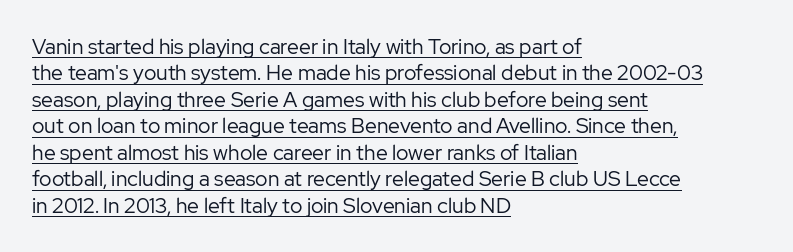
The image shows 21 px text type, upright; set left-aligned, normal line spacing (1.26x), normal letter spacing, underlined.
